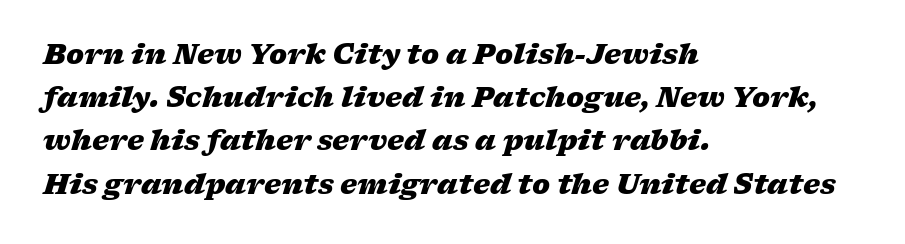
Inter-character spacing is left at the font's built-in metrics. The glyphs have the mass of a bold cut. The block of text has a typical density, with ordinary space between rows. Anything drawn beneath the words? Only blank space.
